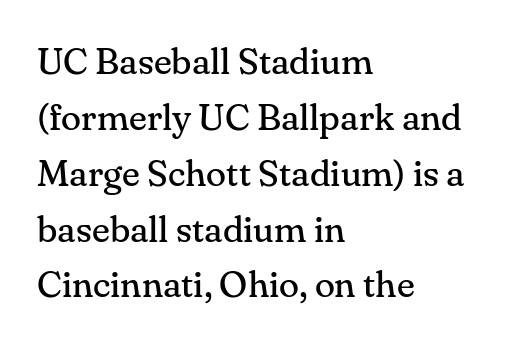
Q: Is the text bold? A: No.
Q: Is the text italic (slanted)? A: No, it is upright.
Q: Is the typeface a serif or a sans-serif typeface? A: Serif.
Q: Is the text underlined? A: No.
Q: How is the paragraph aligned? A: Left-aligned.
Q: Is the spacing between letters normal or unusually wide? A: Normal.
Q: Is the spacing between lines tight, normal or loose? A: Normal.
Q: Width (condensed, normal, or wide)? A: Normal.
Q: Stroke contrast? A: Medium.
Q: x-height? A: Small.
Q: Monospaced? A: No.
